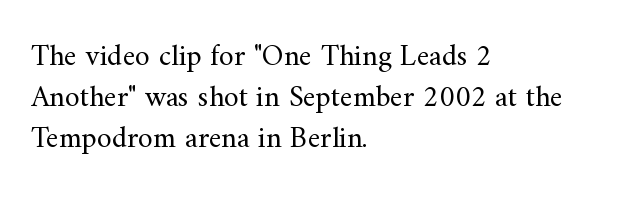
The image shows 30 px regular-weight serif type, upright; set left-aligned, normal line spacing (1.36x), normal letter spacing, not underlined; medium stroke contrast and a small x-height.
